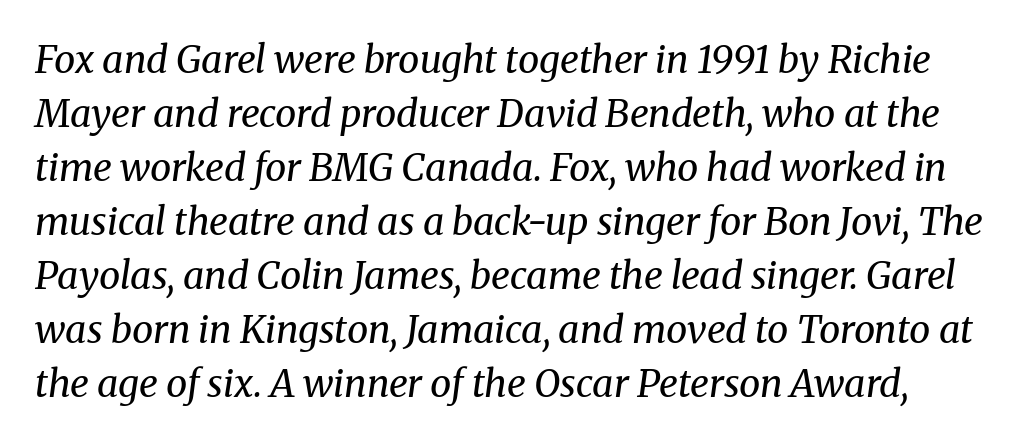
Q: Is the text bold? A: No.
Q: Is the text italic (slanted)? A: Yes, it leans right by about 8 degrees.
Q: Is the typeface a serif or a sans-serif typeface? A: Serif.
Q: Is the text underlined? A: No.
Q: Is the spacing between letters normal or unusually wide? A: Normal.
Q: Is the spacing between lines tight, normal or loose? A: Normal.
Q: Width (condensed, normal, or wide)? A: Normal.
Q: Stroke contrast? A: Medium.
Q: x-height? A: Medium.
Q: Monospaced? A: No.
